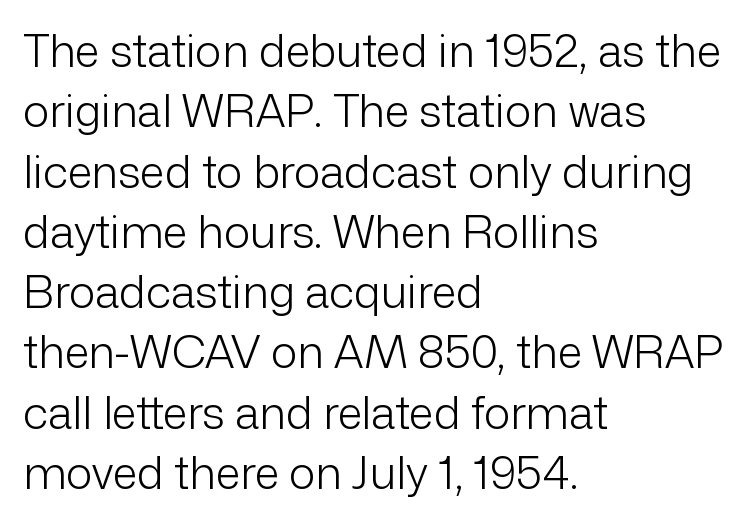
The image shows 45 px light sans-serif type, upright; set left-aligned, normal line spacing (1.34x), normal letter spacing, not underlined; low stroke contrast and a medium x-height.
